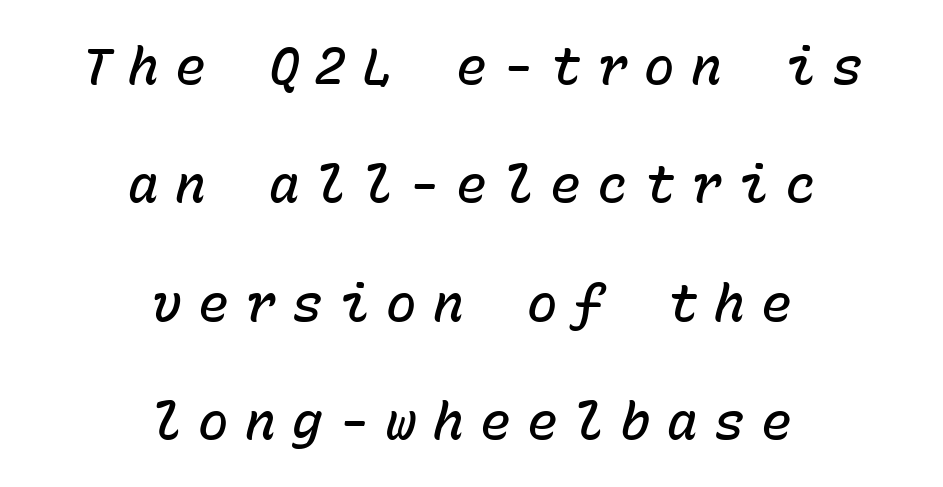
The image shows 51 px semibold type, italic (leaning right), monospaced; set centered, loose line spacing (2.32x), unusually wide letter spacing (+0.32 em), not underlined; low stroke contrast and a medium x-height.
